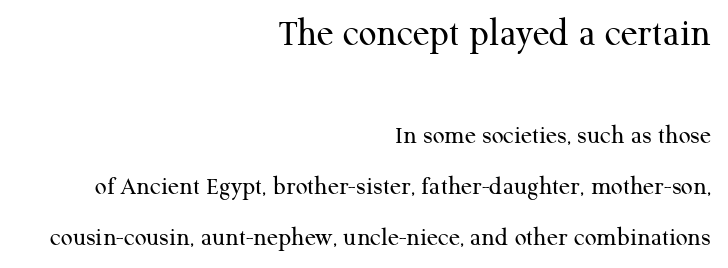
The image shows 39 px regular-weight serif type, upright; set right-aligned, loose line spacing (1.95x), normal letter spacing, not underlined; the first (top) block is 1.5x larger; medium stroke contrast and a medium x-height.
